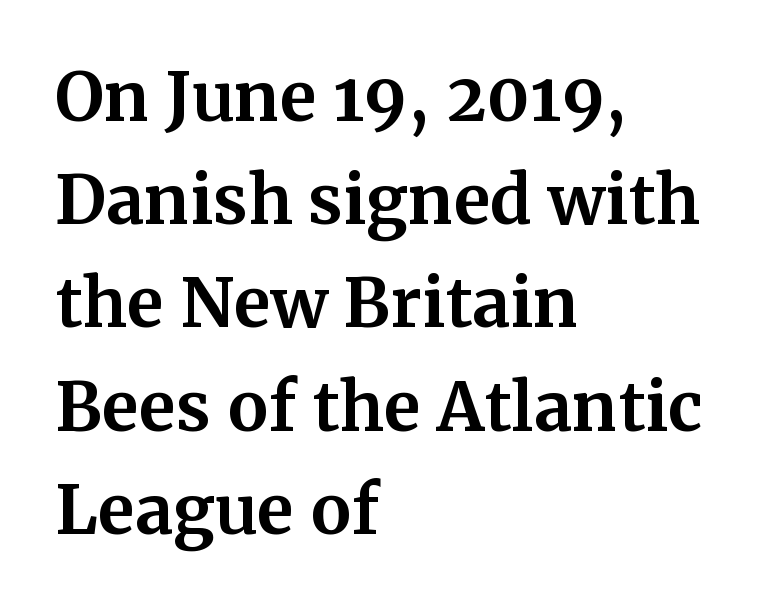
The image shows 67 px bold serif type, upright; set left-aligned, normal line spacing (1.54x), normal letter spacing, not underlined; medium stroke contrast and a medium x-height.
